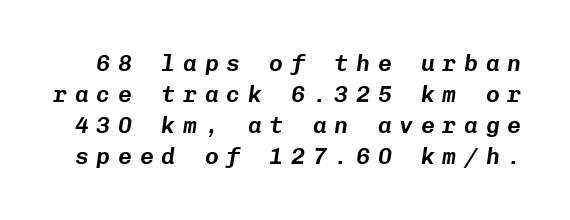
A bare baseline throughout the passage. The designer left line spacing at the default. It's the slanting kind of type. Does extra space separate the letters? Yes, quite a lot of it.
